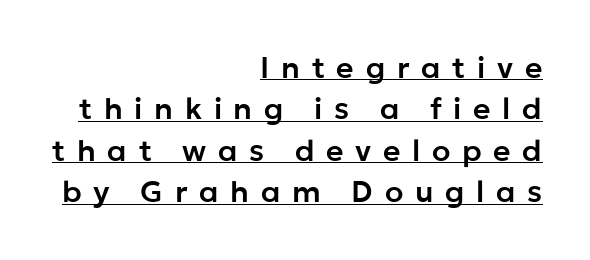
The image shows 30 px sans-serif type, upright; set right-aligned, normal line spacing (1.38x), unusually wide letter spacing (+0.39 em), underlined; low stroke contrast and a medium x-height.
